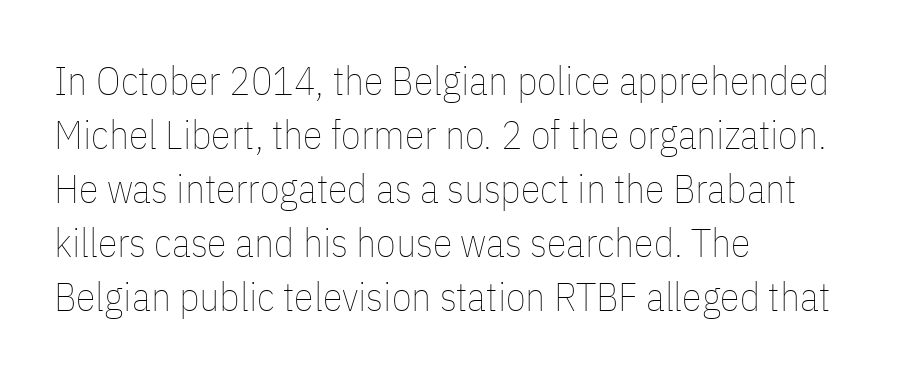
{"italic": "no", "bold": "no", "weight": "thin", "width": "condensed", "stroke_contrast": "low", "x_height": "medium", "monospaced": "no", "underline": "no", "align": "left", "line_spacing": "normal", "line_spacing_ratio": 1.35, "letter_spacing": "normal", "letter_spacing_em": 0.0, "glyph_px": 40}
